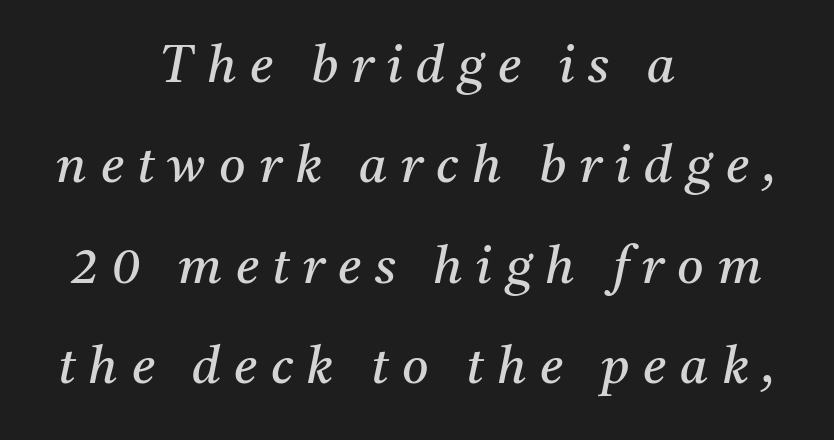
{"serif": "yes", "italic": "yes", "lean": "right", "slant_degrees": 11, "bold": "no", "weight": "regular", "width": "normal", "stroke_contrast": "medium", "x_height": "medium", "monospaced": "no", "underline": "no", "align": "center", "line_spacing": "loose", "line_spacing_ratio": 1.97, "letter_spacing": "wide", "letter_spacing_em": 0.27, "glyph_px": 51}
